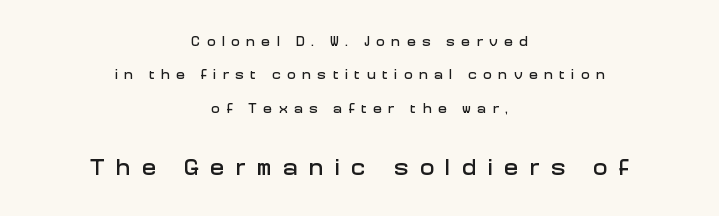
{"italic": "no", "underline": "no", "align": "center", "line_spacing": "loose", "line_spacing_ratio": 2.39, "letter_spacing": "wide", "letter_spacing_em": 0.48, "larger_block": "second", "size_ratio": 1.71, "glyph_px": 24}
